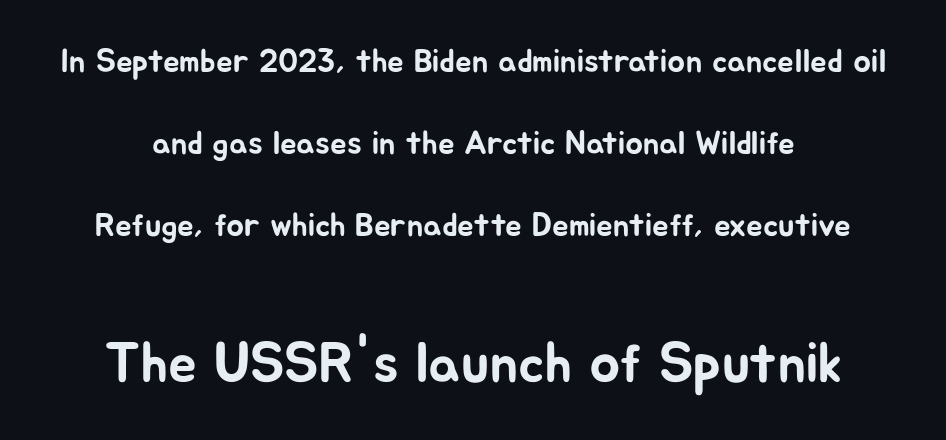
No italicization has been applied; the sample stays upright. Clear beneath every line of the passage. The type is set solid horizontally, with unmodified tracking. Loosely led — the rows are spread out.
